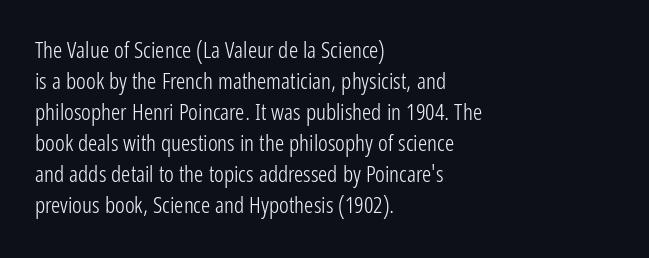
{"italic": "no", "bold": "no", "underline": "no", "align": "left", "line_spacing": "normal", "line_spacing_ratio": 1.35, "letter_spacing": "normal", "letter_spacing_em": 0.0, "glyph_px": 23}
